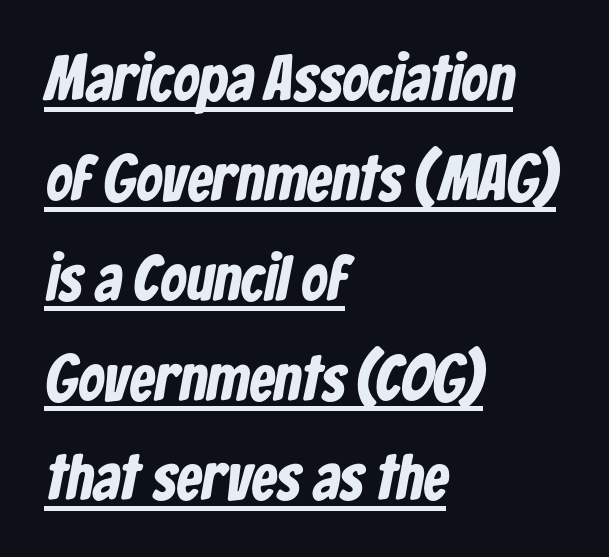
The image shows 64 px bold, condensed sans-serif type; set left-aligned, normal line spacing (1.56x), normal letter spacing, underlined; low stroke contrast and a medium x-height.
